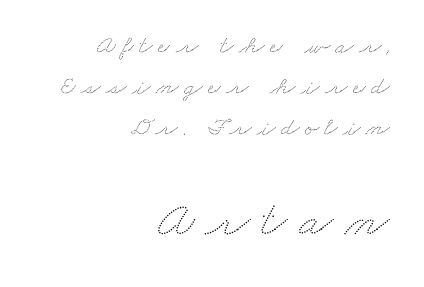
The image shows 51 px wide type; set right-aligned, normal line spacing (1.58x), unusually wide letter spacing (+0.22 em), not underlined; the second (bottom) block is 1.96x larger; low stroke contrast and a small x-height.
